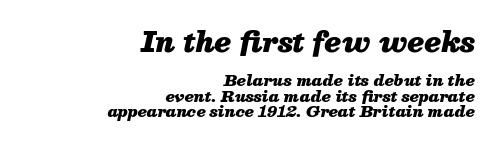
Default kerning and tracking; the words read as compact shapes. Compare the two chunks: the upper has the greater cap height. Is the type bold? Yes — the strokes are clearly thick and heavy. The font's italic variant was chosen for this text. The ragged edge is on the left, which tells us the setting is flush right.
